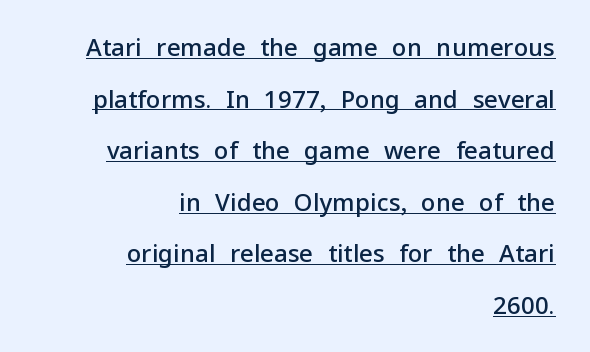
{"italic": "no", "bold": "semi", "underline": "yes", "align": "right", "line_spacing": "loose", "line_spacing_ratio": 2.15, "letter_spacing": "normal", "letter_spacing_em": 0.0, "glyph_px": 24}
